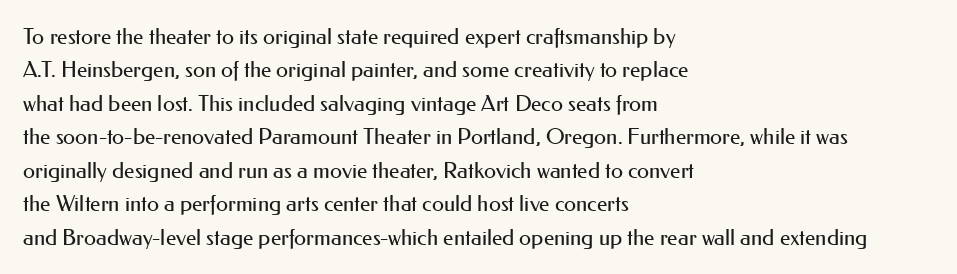
{"italic": "no", "bold": "no", "underline": "no", "align": "left", "line_spacing": "normal", "line_spacing_ratio": 1.52, "letter_spacing": "normal", "letter_spacing_em": 0.0, "glyph_px": 22}
